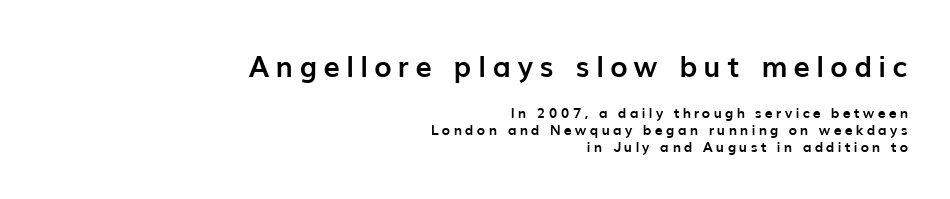
Weight: bold. Do the characters align in a grid? No, the font is proportional. Quick note: not italic, upright. This sample uses expanded letter spacing, leaving extra air between glyphs. Typesetter's note — upper block bumped up in size, lower block left smaller.
